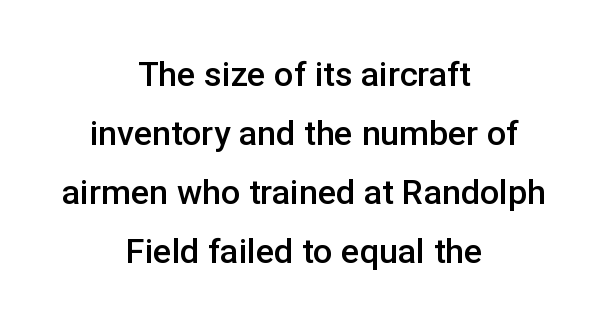
The image shows 34 px semibold sans-serif type, upright; set centered, line spacing 1.74x, normal letter spacing, not underlined; low stroke contrast and a medium x-height.
